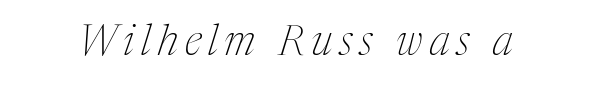
Looks like regular typesetting: each glyph gets only the width it needs. Posture: slanted. The passage shown is not bold in any degree. This rendering employs a face with finishing strokes, i.e., a serif. The passage shown is not underscored anywhere.
